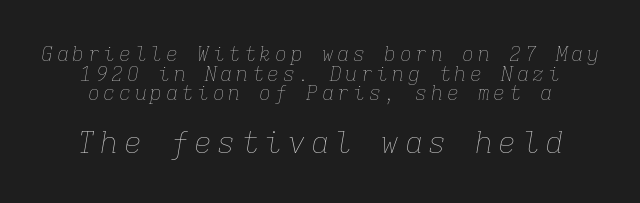
Q: Is the text bold? A: No.
Q: Is the text italic (slanted)? A: Yes, it leans right by about 9 degrees.
Q: Is the text underlined? A: No.
Q: Is the spacing between lines tight, normal or loose? A: Tight.
Q: Which block of text is set in a larger size, the first (top) or the second (bottom)? A: The second (bottom) one.
Q: Width (condensed, normal, or wide)? A: Normal.
Q: Stroke contrast? A: Low.
Q: x-height? A: Medium.
Q: Monospaced? A: Yes.
